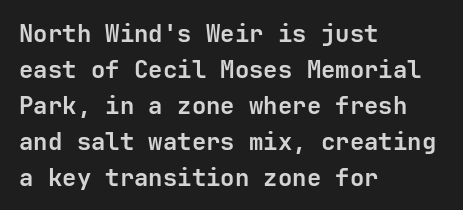
These lines are set flush left with a ragged right edge. Upright lettering throughout. Compared with typical body copy, the letter spacing here is the same. The line-height multiplier appears to be the usual default.
